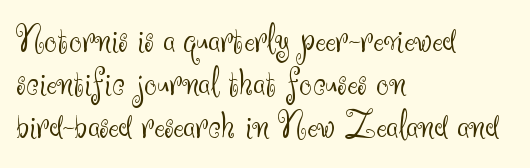
The image shows 40 px light sans-serif type, upright; set left-aligned, tight line spacing (1.07x), normal letter spacing, not underlined; medium stroke contrast and a small x-height.
